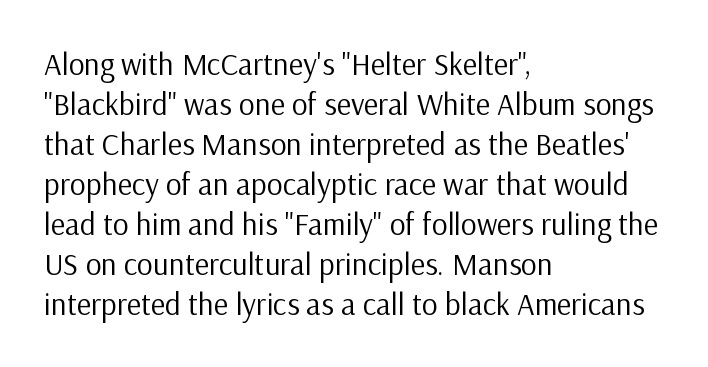
The image shows 31 px regular-weight sans-serif type, upright; set left-aligned, normal line spacing (1.29x), normal letter spacing, not underlined; low stroke contrast and a medium x-height.
